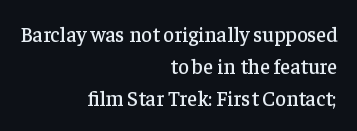
The image shows 21 px text type, upright; set right-aligned, normal line spacing (1.52x), normal letter spacing, not underlined.
